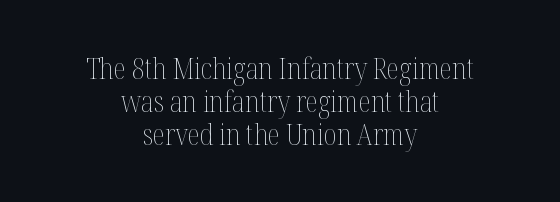
{"italic": "no", "bold": "no", "weight": "thin", "width": "condensed", "stroke_contrast": "medium", "x_height": "medium", "monospaced": "no", "underline": "no", "align": "center", "line_spacing": "tight", "line_spacing_ratio": 1.13, "letter_spacing": "normal", "letter_spacing_em": 0.0, "glyph_px": 29}
